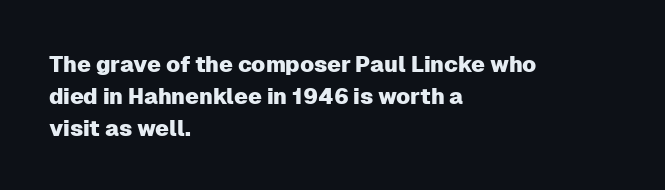
These lines were composed using upright roman letters. If you drew a ruler down the left edge, every line would touch it. In terms of leading, this rendering sits right in the middle. These lines keep a tight, regular rhythm from letter to letter. The glyphs are unaccompanied by any horizontal stroke below them.
